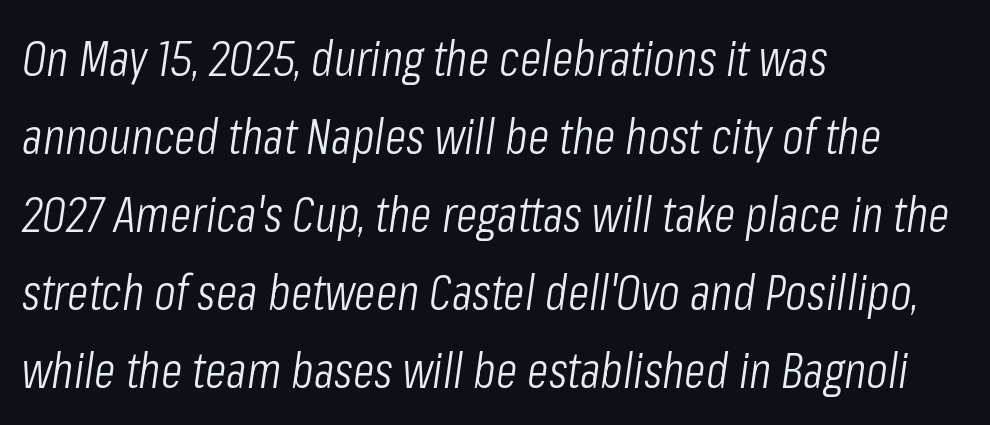
{"italic": "yes", "lean": "right", "slant_degrees": 8, "bold": "no", "weight": "light", "width": "condensed", "stroke_contrast": "low", "x_height": "medium", "monospaced": "no", "underline": "no", "align": "left", "line_spacing": "normal", "line_spacing_ratio": 1.56, "letter_spacing": "normal", "letter_spacing_em": 0.0, "glyph_px": 50}
